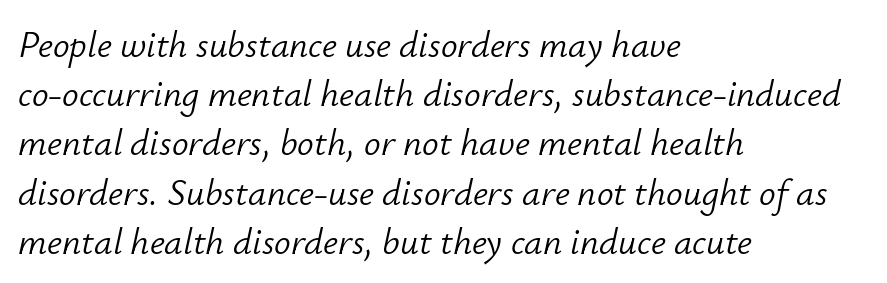
Q: Is the text bold? A: No.
Q: Is the text italic (slanted)? A: Yes, it leans right by about 12 degrees.
Q: Is the text underlined? A: No.
Q: How is the paragraph aligned? A: Left-aligned.
Q: Is the spacing between letters normal or unusually wide? A: Normal.
Q: Is the spacing between lines tight, normal or loose? A: Normal.
Q: Width (condensed, normal, or wide)? A: Normal.
Q: Stroke contrast? A: Low.
Q: x-height? A: Small.
Q: Monospaced? A: No.
